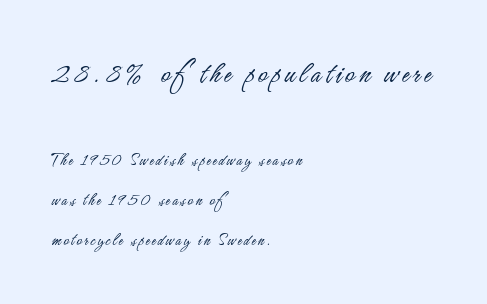
A clean baseline with only descenders dipping below it. These two chunks differ in scale, with the top chunk taking the larger measure. Whoever set this chose breathing room over compactness in the vertical rhythm. The passage shown is typed in a proportional face where columns would drift.
